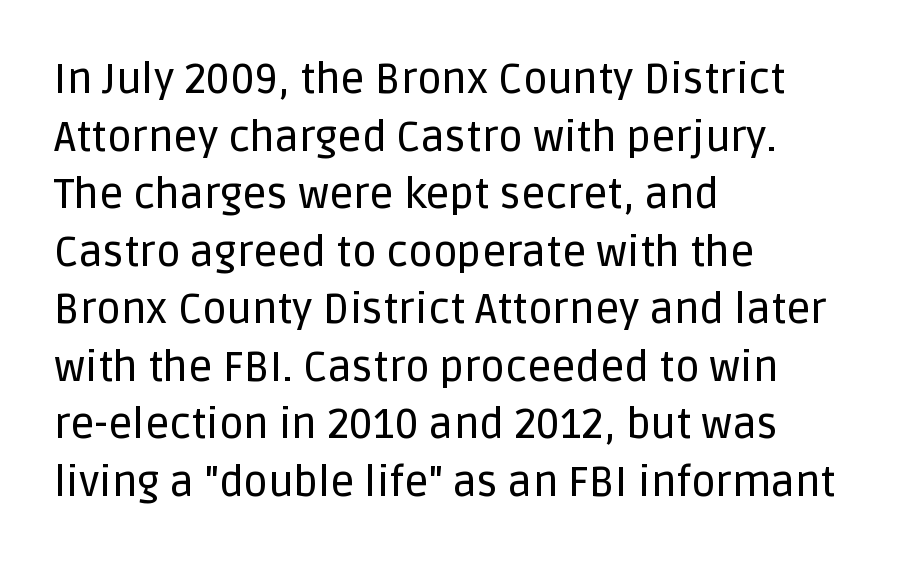
Glyph-to-glyph distance matches everyday printed text. This rendering uses left alignment, leaving the right contour irregular. The lines sit at an ordinary, default distance from one another. This sample has the flowing, uneven cadence of proportional lettering. Nobody drew a line under any word here. When letters stand straight like this, we call the style roman or upright.
